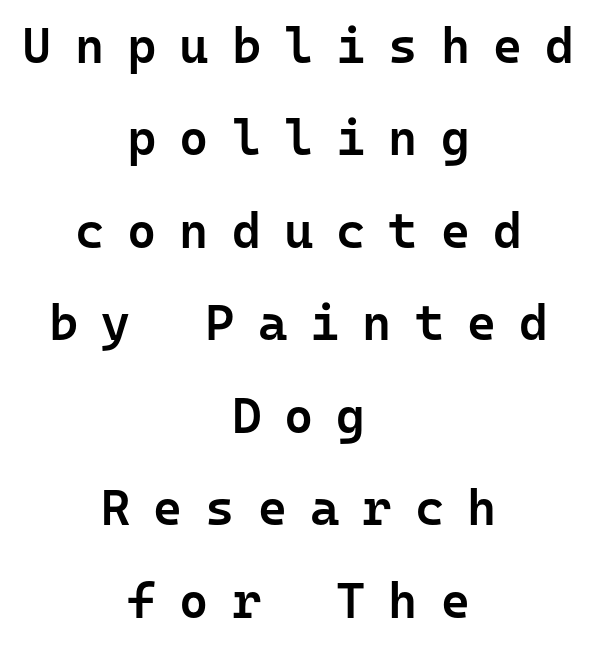
Q: Is the text bold? A: Semi-bold.
Q: Is the text italic (slanted)? A: No, it is upright.
Q: Is the typeface a serif or a sans-serif typeface? A: Sans-serif.
Q: Is the text underlined? A: No.
Q: How is the paragraph aligned? A: Centered.
Q: Is the spacing between letters normal or unusually wide? A: Unusually wide.
Q: Width (condensed, normal, or wide)? A: Normal.
Q: Stroke contrast? A: Low.
Q: x-height? A: Medium.
Q: Monospaced? A: Yes.
